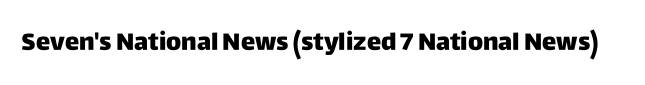
The image shows 24 px bold type, upright; set normal letter spacing, not underlined.
